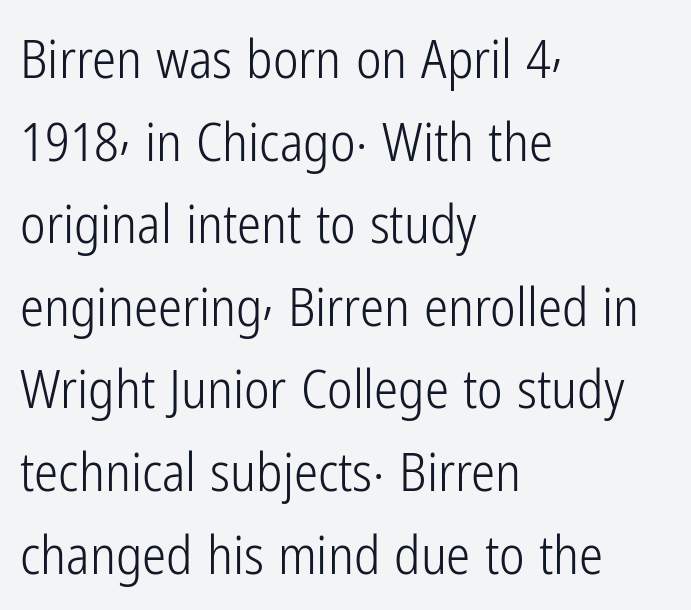
{"serif": "no", "italic": "no", "bold": "no", "weight": "light", "width": "condensed", "stroke_contrast": "low", "x_height": "medium", "monospaced": "no", "underline": "no", "align": "left", "line_spacing": "normal", "line_spacing_ratio": 1.53, "letter_spacing": "normal", "letter_spacing_em": 0.0, "glyph_px": 54}
